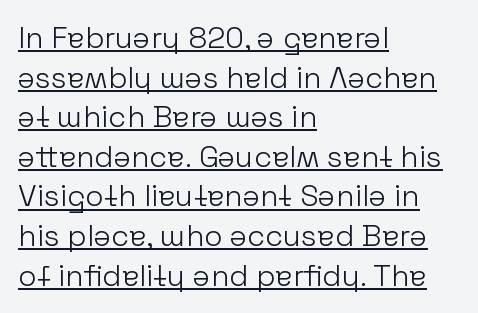
These lines sit exactly where default settings would place them. Is the block centered? No — it sits flush against the left margin. Has an underline been added? It has. Is this a fixed-width face? No — the glyphs have proportional, varying widths.
